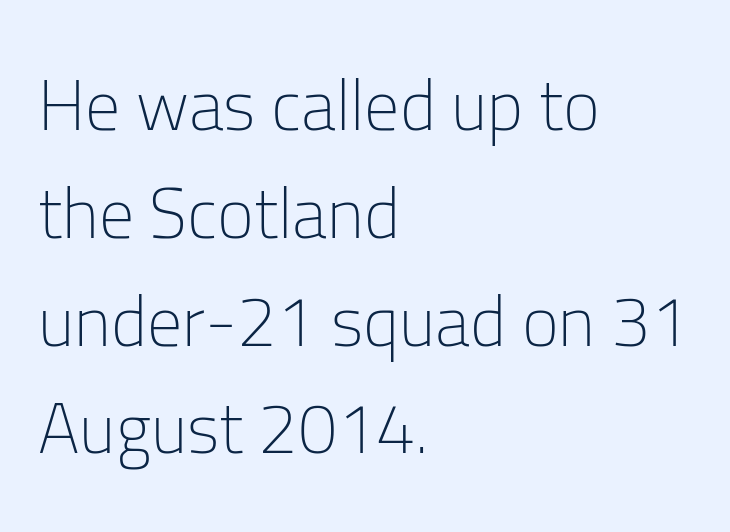
Q: Is the text bold? A: No.
Q: Is the text italic (slanted)? A: No, it is upright.
Q: Is the typeface a serif or a sans-serif typeface? A: Sans-serif.
Q: Is the text underlined? A: No.
Q: How is the paragraph aligned? A: Left-aligned.
Q: Is the spacing between letters normal or unusually wide? A: Normal.
Q: Is the spacing between lines tight, normal or loose? A: Normal.
Q: Width (condensed, normal, or wide)? A: Normal.
Q: Stroke contrast? A: Low.
Q: x-height? A: Medium.
Q: Monospaced? A: No.
